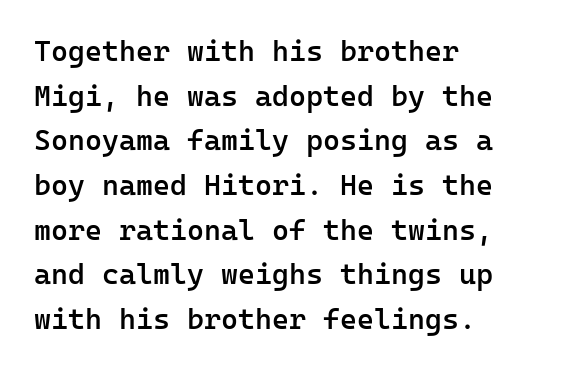
The space beneath each line is pristine and unruled. Line beginnings align vertically; line endings do not. Here the designer chose a console-style face with uniform glyph widths. Default kerning and tracking; the words read as compact shapes. Is there much room between lines? A standard amount, neither cramped nor airy. Designer's note — italics off, roman on.
